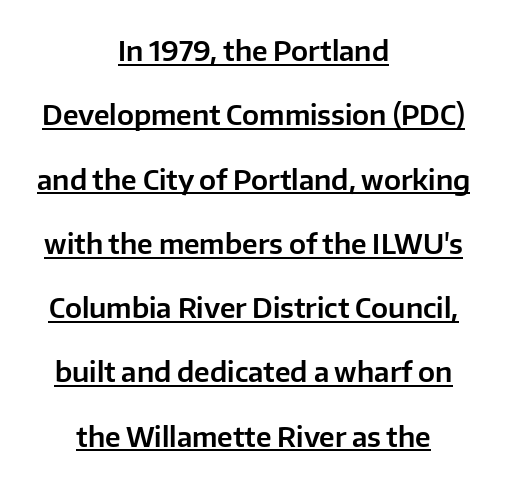
The image shows 27 px text type, upright; set centered, loose line spacing (2.38x), normal letter spacing, underlined.
